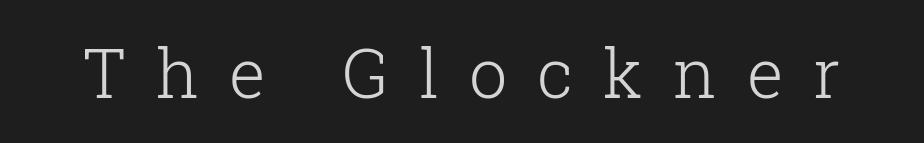
Q: Is the text bold? A: No.
Q: Is the text italic (slanted)? A: No, it is upright.
Q: Is the typeface a serif or a sans-serif typeface? A: Serif.
Q: Is the text underlined? A: No.
Q: Is the spacing between letters normal or unusually wide? A: Unusually wide.
Q: Width (condensed, normal, or wide)? A: Normal.
Q: Stroke contrast? A: Low.
Q: x-height? A: Medium.
Q: Monospaced? A: No.
